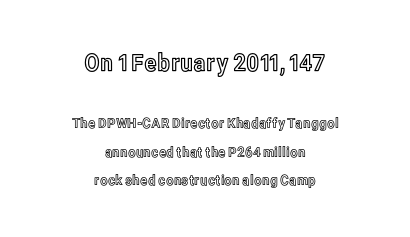
Q: Is the text italic (slanted)? A: No, it is upright.
Q: Is the text underlined? A: No.
Q: How is the paragraph aligned? A: Centered.
Q: Is the spacing between letters normal or unusually wide? A: Normal.
Q: Is the spacing between lines tight, normal or loose? A: Loose.
Q: Which block of text is set in a larger size, the first (top) or the second (bottom)? A: The first (top) one.
